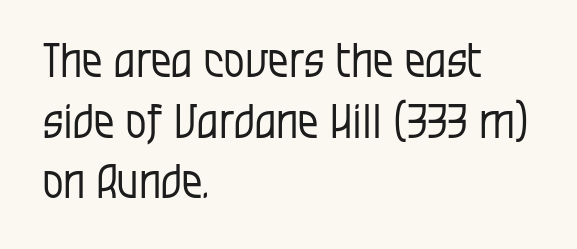
The rendering anchors every line to the left-hand side. The characters display no serif detailing; their extremities are plain. The tracking reads as untouched default to a designer's eye. The rows are spaced the way most documents space them. Style check: upright.
